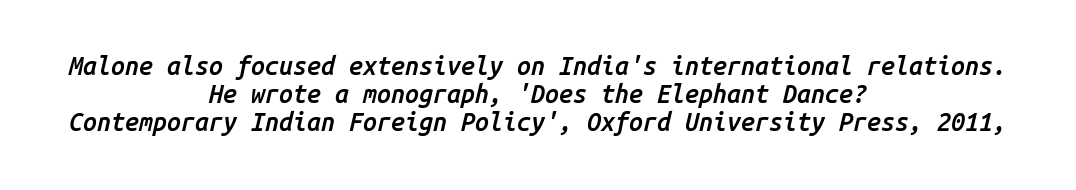
{"italic": "yes", "lean": "right", "slant_degrees": 14, "bold": "semi", "underline": "no", "align": "center", "line_spacing": "tight", "line_spacing_ratio": 1.13, "letter_spacing": "normal", "letter_spacing_em": 0.0, "glyph_px": 25}
